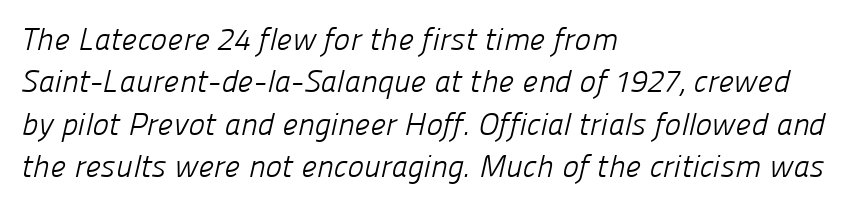
Bare-footed words on every line. The lines sit at an ordinary, default distance from one another. Each letter keeps its own natural width here, so spacing adapts to shape. The characters display no serif detailing; their extremities are plain. Caption: multi-line text, flush left, ragged right. Here the glyphs are tracked normally, forming tight word shapes.
